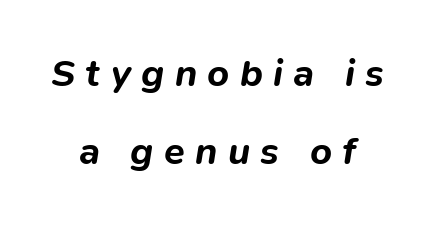
Q: Is the text bold? A: Yes.
Q: Is the text italic (slanted)? A: Yes, it leans right by about 9 degrees.
Q: Is the text underlined? A: No.
Q: How is the paragraph aligned? A: Centered.
Q: Is the spacing between letters normal or unusually wide? A: Unusually wide.
Q: Is the spacing between lines tight, normal or loose? A: Loose.
Q: Width (condensed, normal, or wide)? A: Normal.
Q: Stroke contrast? A: Low.
Q: x-height? A: Medium.
Q: Monospaced? A: No.
